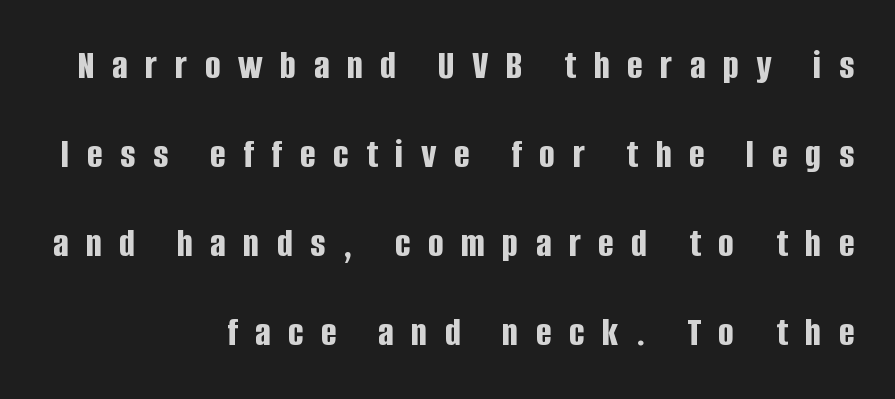
Q: Is the text bold? A: Yes.
Q: Is the text italic (slanted)? A: No, it is upright.
Q: Is the typeface a serif or a sans-serif typeface? A: Sans-serif.
Q: Is the text underlined? A: No.
Q: How is the paragraph aligned? A: Right-aligned.
Q: Is the spacing between letters normal or unusually wide? A: Unusually wide.
Q: Is the spacing between lines tight, normal or loose? A: Loose.
Q: Width (condensed, normal, or wide)? A: Condensed.
Q: Stroke contrast? A: Low.
Q: x-height? A: Large.
Q: Monospaced? A: No.
